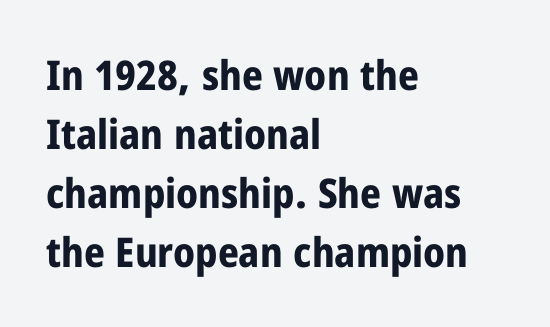
{"serif": "no", "italic": "no", "bold": "yes", "weight": "bold", "width": "condensed", "stroke_contrast": "low", "x_height": "medium", "monospaced": "no", "underline": "no", "align": "left", "line_spacing": "normal", "line_spacing_ratio": 1.44, "letter_spacing": "normal", "letter_spacing_em": 0.0, "glyph_px": 41}
